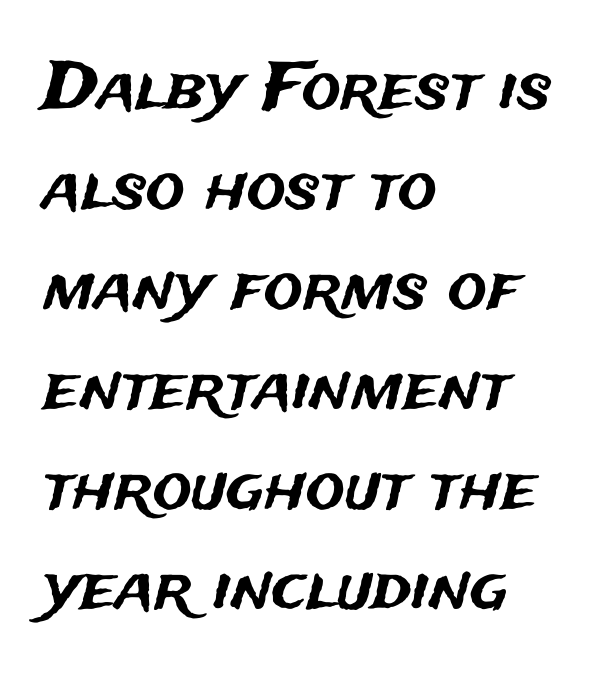
The image shows 65 px sans-serif type; set left-aligned, normal line spacing (1.54x), normal letter spacing, not underlined; medium stroke contrast and a medium x-height.
